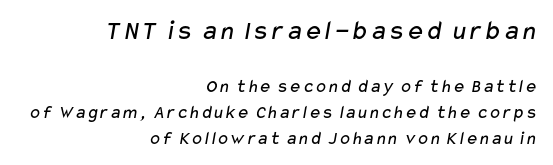
{"serif": "no", "bold": "no", "weight": "regular", "width": "wide", "stroke_contrast": "low", "x_height": "medium", "monospaced": "no", "underline": "no", "align": "right", "line_spacing": "normal", "line_spacing_ratio": 1.36, "letter_spacing": "normal", "letter_spacing_em": 0.0, "larger_block": "first", "size_ratio": 1.47, "glyph_px": 28}
